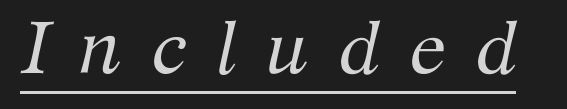
The image shows 74 px regular-weight serif type, italic (leaning right); set unusually wide letter spacing (+0.4 em), underlined; medium stroke contrast and a medium x-height.
